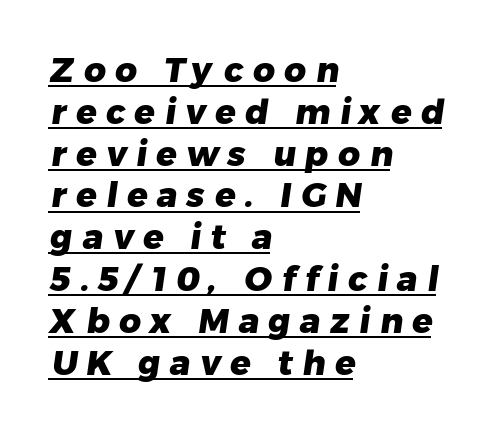
{"serif": "no", "bold": "yes", "weight": "heavy", "width": "normal", "stroke_contrast": "low", "x_height": "medium", "monospaced": "no", "underline": "yes", "align": "left", "line_spacing_ratio": 1.23, "letter_spacing": "wide", "letter_spacing_em": 0.28, "glyph_px": 34}
